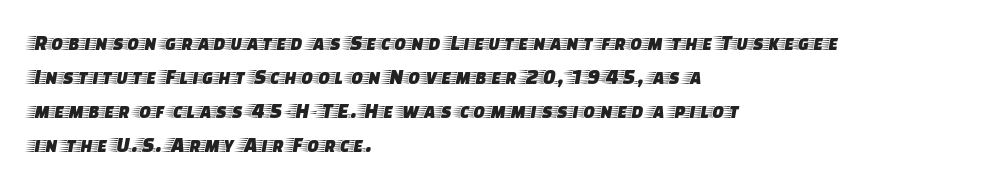
Inter-character spacing is left at the font's built-in metrics. A bare baseline throughout the passage. Casual observation: everything's shoved over to the left.
